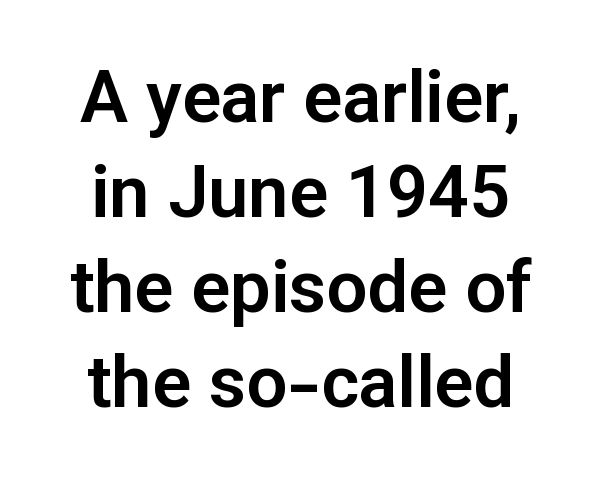
Q: Is the text italic (slanted)? A: No, it is upright.
Q: Is the typeface a serif or a sans-serif typeface? A: Sans-serif.
Q: Is the text underlined? A: No.
Q: Is the spacing between letters normal or unusually wide? A: Normal.
Q: Is the spacing between lines tight, normal or loose? A: Normal.
Q: Width (condensed, normal, or wide)? A: Normal.
Q: Stroke contrast? A: Low.
Q: x-height? A: Medium.
Q: Monospaced? A: No.
